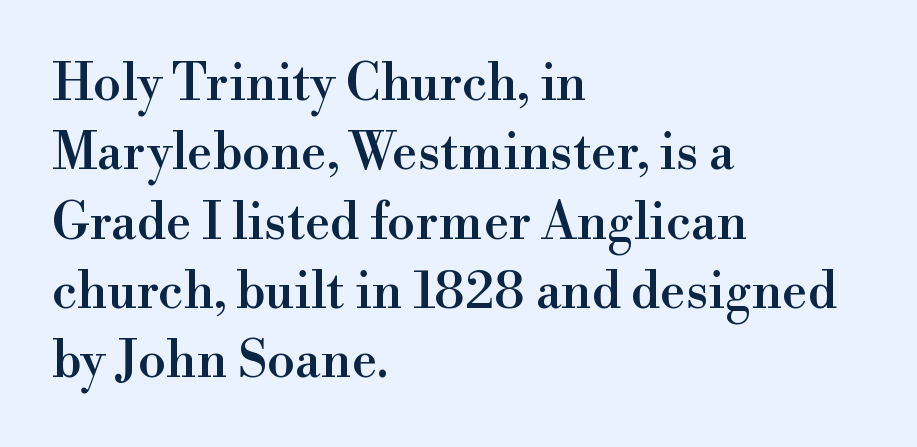
The text block is weighted toward the left margin, trailing off unevenly rightward. Classification — serif. Each letter keeps its own natural width here, so spacing adapts to shape. Here the glyphs are tracked normally, forming tight word shapes. Beneath every word, the page is bare. Tall strokes in this sample are plumb rather than angled.
